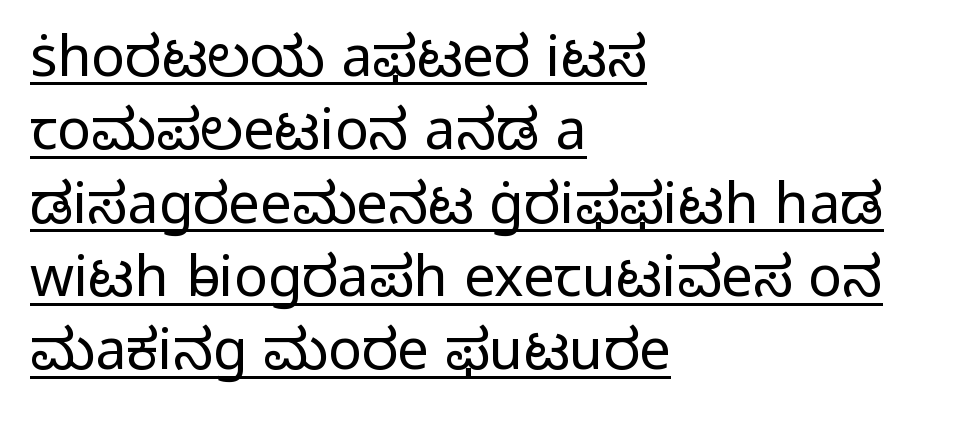
{"serif": "no", "italic": "no", "bold": "no", "weight": "light", "width": "normal", "stroke_contrast": "low", "x_height": "medium", "monospaced": "no", "underline": "yes", "align": "left", "line_spacing": "normal", "line_spacing_ratio": 1.31, "letter_spacing": "normal", "letter_spacing_em": 0.0, "glyph_px": 56}
